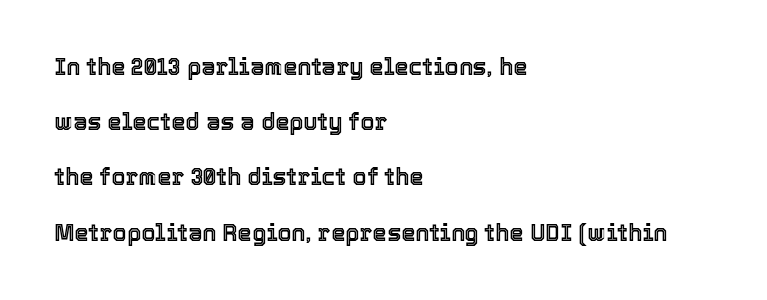
{"italic": "no", "underline": "no", "align": "left", "line_spacing": "loose", "line_spacing_ratio": 2.4, "letter_spacing": "normal", "letter_spacing_em": 0.0, "glyph_px": 23}
